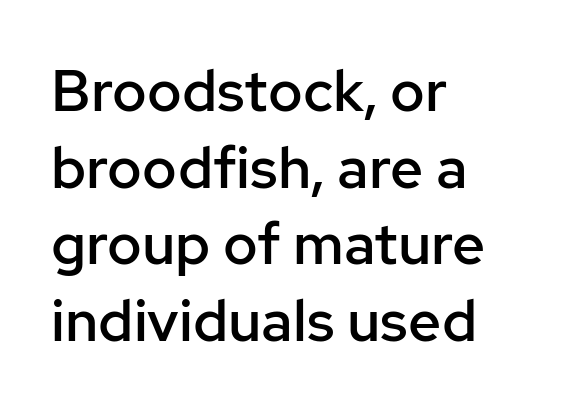
The words here are not underlined. The face used here is proportionally spaced, like ordinary book or web type. Rows of type keep a routine distance in the vertical direction. Type style note: lacks serifs.
